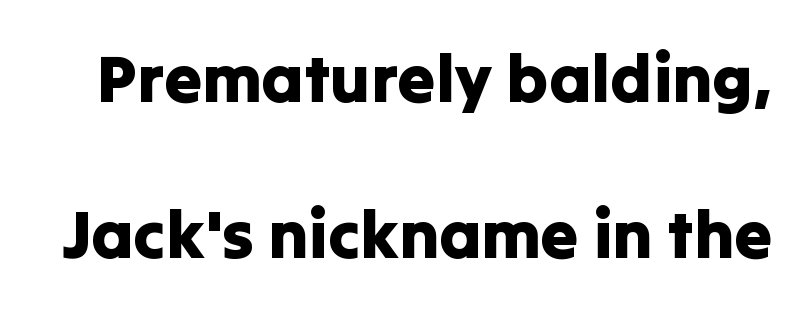
Italic: no, the glyphs are upright roman. A clean baseline with only descenders dipping below it. The passage shown is typed in a proportional face where columns would drift. Are there feet on the stems? There aren't — it's a sans. In terms of leading, this rendering errs on the spacious side.
